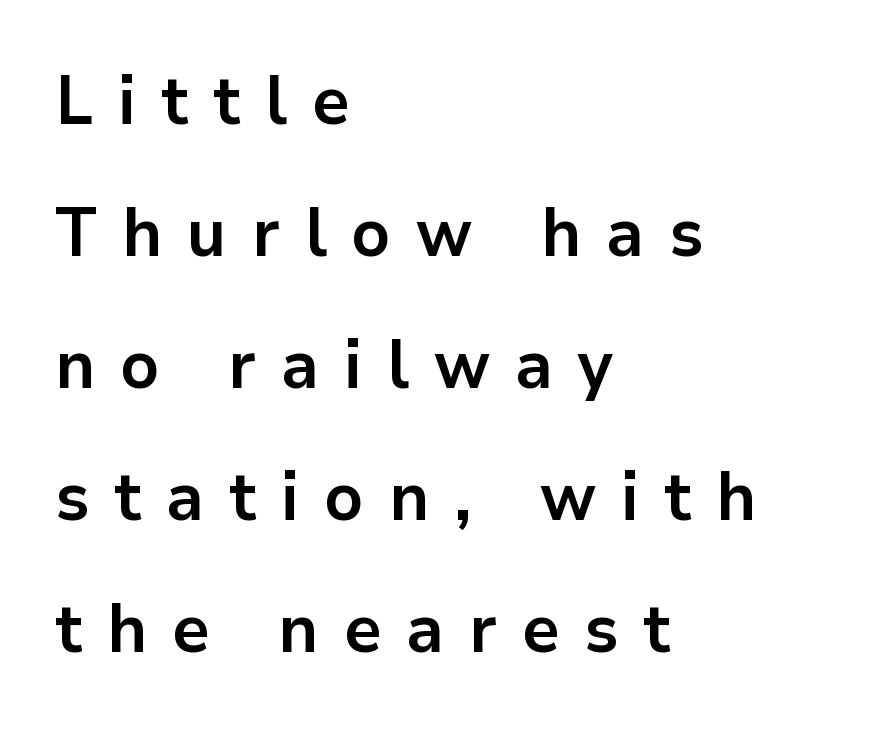
Q: Is the text bold? A: Yes.
Q: Is the text italic (slanted)? A: No, it is upright.
Q: Is the typeface a serif or a sans-serif typeface? A: Sans-serif.
Q: Is the text underlined? A: No.
Q: How is the paragraph aligned? A: Left-aligned.
Q: Is the spacing between letters normal or unusually wide? A: Unusually wide.
Q: Is the spacing between lines tight, normal or loose? A: Loose.
Q: Width (condensed, normal, or wide)? A: Normal.
Q: Stroke contrast? A: Low.
Q: x-height? A: Medium.
Q: Monospaced? A: No.
